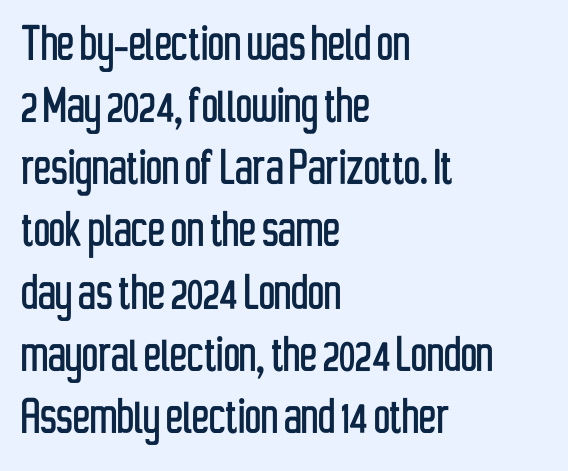
Q: Is the text italic (slanted)? A: No, it is upright.
Q: Is the typeface a serif or a sans-serif typeface? A: Sans-serif.
Q: Is the text underlined? A: No.
Q: How is the paragraph aligned? A: Left-aligned.
Q: Is the spacing between letters normal or unusually wide? A: Normal.
Q: Is the spacing between lines tight, normal or loose? A: Tight.
Q: Width (condensed, normal, or wide)? A: Condensed.
Q: Stroke contrast? A: Low.
Q: x-height? A: Medium.
Q: Monospaced? A: No.
